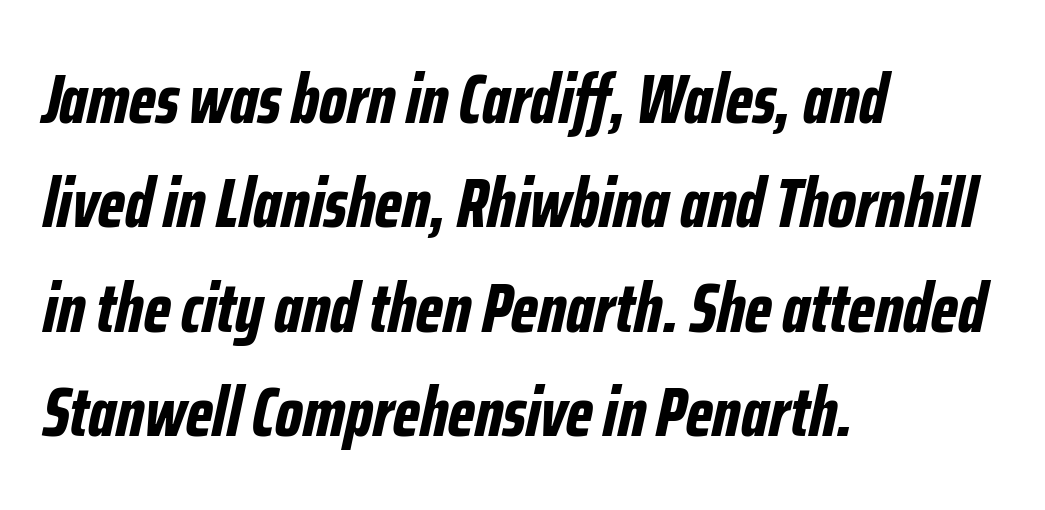
The image shows 70 px bold, condensed type, italic (leaning right); set left-aligned, normal line spacing (1.49x), normal letter spacing, not underlined; low stroke contrast and a medium x-height.
